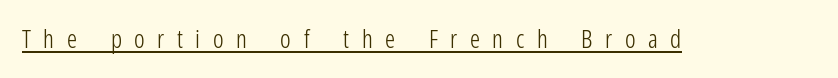
The image shows 25 px text type, upright; set unusually wide letter spacing (+0.5 em), underlined.
